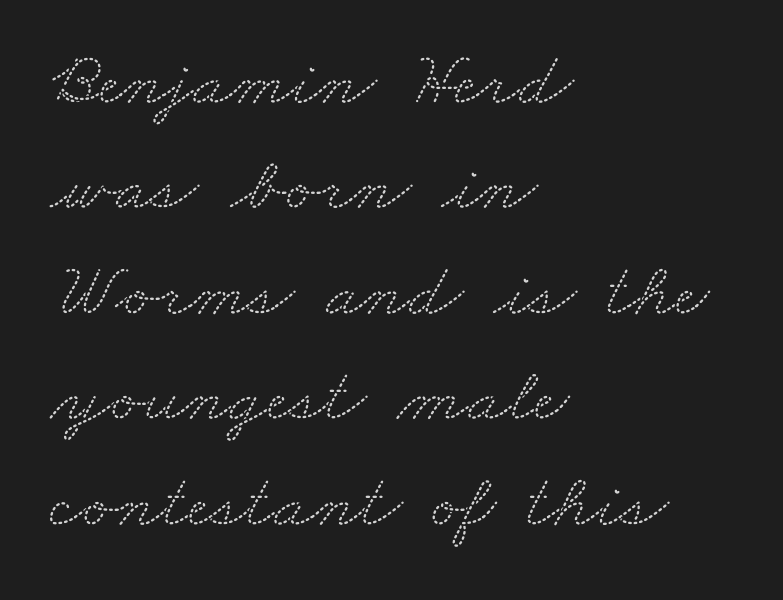
{"serif": "yes", "width": "wide", "stroke_contrast": "medium", "x_height": "small", "monospaced": "no", "underline": "no", "align": "left", "line_spacing": "normal", "line_spacing_ratio": 1.37, "letter_spacing": "normal", "letter_spacing_em": 0.0, "glyph_px": 77}
